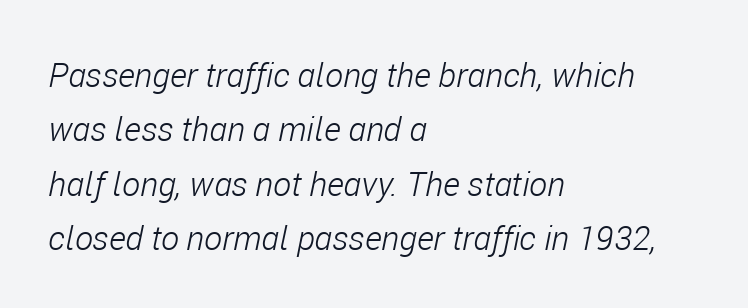
Q: Is the text bold? A: No.
Q: Is the text italic (slanted)? A: Yes, it leans right by about 11 degrees.
Q: Is the text underlined? A: No.
Q: How is the paragraph aligned? A: Left-aligned.
Q: Is the spacing between letters normal or unusually wide? A: Normal.
Q: Is the spacing between lines tight, normal or loose? A: Normal.
Q: Width (condensed, normal, or wide)? A: Condensed.
Q: Stroke contrast? A: Low.
Q: x-height? A: Medium.
Q: Monospaced? A: No.
